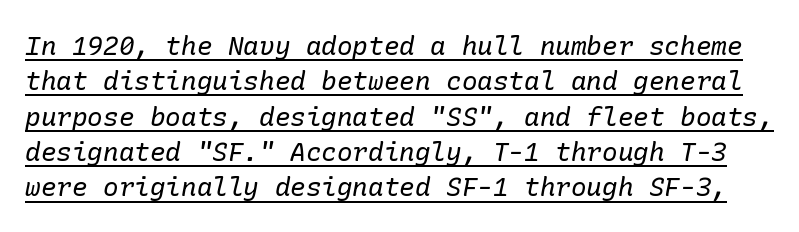
The image shows 26 px text type, italic (leaning right); set normal line spacing (1.36x), normal letter spacing, underlined.
